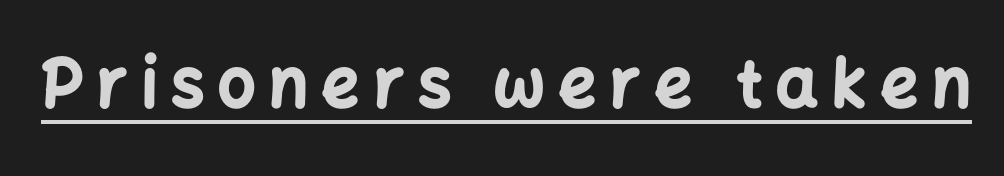
The image shows 66 px bold sans-serif type, upright; set unusually wide letter spacing (+0.21 em), underlined; low stroke contrast and a medium x-height.
